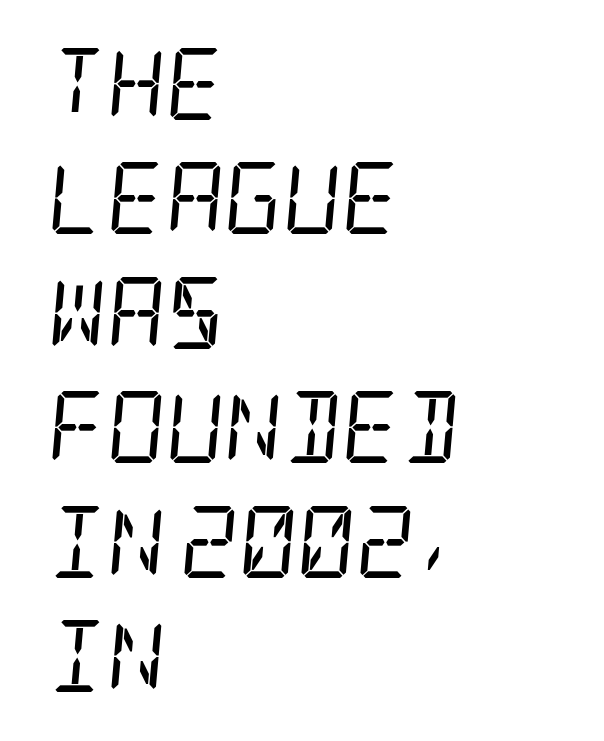
Each row of text sits above clean, open space. The passage shown stacks its lines at a standard gap. Inter-character spacing is left at the font's built-in metrics. The text carries the slant typical of an italic or oblique font.
